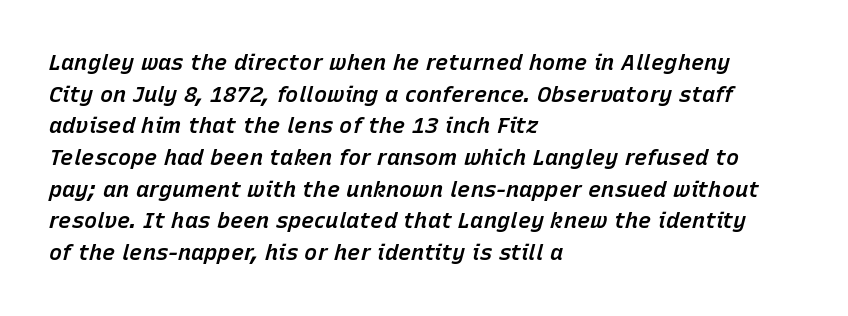
Left-aligned paragraph, ragged on the right. Evenly set lines give the paragraph a standard silhouette. This sample uses plain, unmodified letter spacing. A bit beefed up — I'd call it semibold rather than bold.
